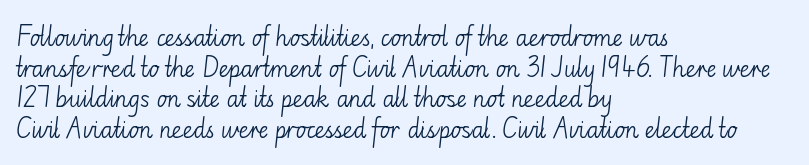
The image shows 22 px text type; set left-aligned, normal line spacing (1.39x), normal letter spacing, not underlined.
